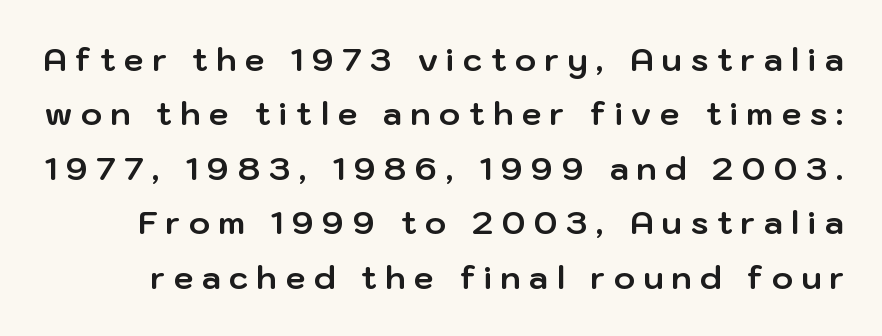
Q: Is the text bold? A: Yes.
Q: Is the text italic (slanted)? A: No, it is upright.
Q: Is the typeface a serif or a sans-serif typeface? A: Sans-serif.
Q: Is the text underlined? A: No.
Q: Is the spacing between letters normal or unusually wide? A: Unusually wide.
Q: Is the spacing between lines tight, normal or loose? A: Normal.
Q: Width (condensed, normal, or wide)? A: Normal.
Q: Stroke contrast? A: Low.
Q: x-height? A: Medium.
Q: Monospaced? A: No.
